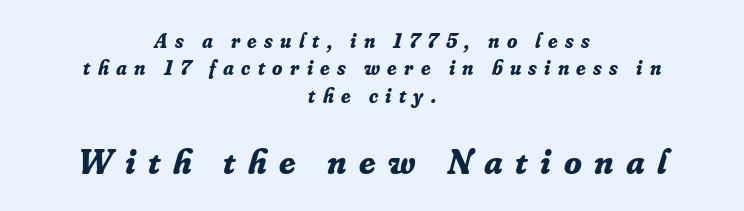
Q: Is the text bold? A: Yes.
Q: Is the text italic (slanted)? A: Yes, it leans right by about 16 degrees.
Q: Is the typeface a serif or a sans-serif typeface? A: Serif.
Q: Is the text underlined? A: No.
Q: How is the paragraph aligned? A: Centered.
Q: Is the spacing between letters normal or unusually wide? A: Unusually wide.
Q: Is the spacing between lines tight, normal or loose? A: Normal.
Q: Which block of text is set in a larger size, the first (top) or the second (bottom)? A: The second (bottom) one.
Q: Width (condensed, normal, or wide)? A: Normal.
Q: Stroke contrast? A: Low.
Q: x-height? A: Small.
Q: Monospaced? A: No.
